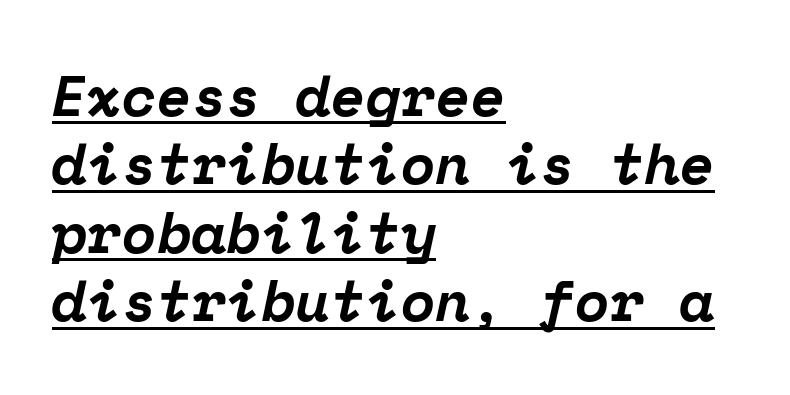
The image shows 57 px bold serif type, italic (leaning right), monospaced; set left-aligned, line spacing 1.2x, normal letter spacing, underlined; low stroke contrast and a medium x-height.
